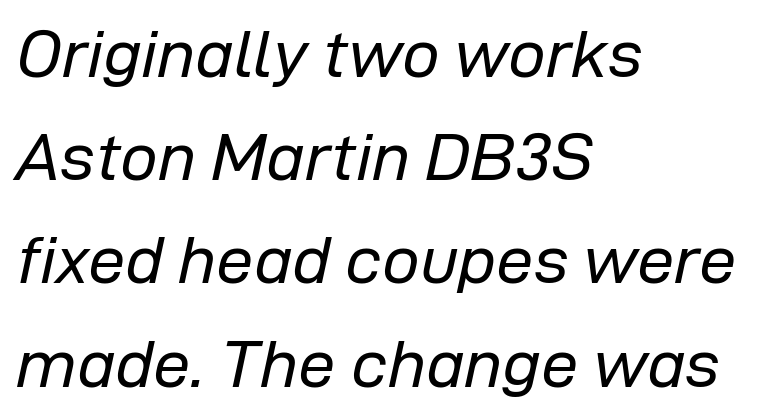
Stroke mass is kept to a normal reading level or below. How are the letters spaced? Ordinarily, with no added tracking. Observe the lean: these are italic letterforms. Do the characters align in a grid? No, the font is proportional.
